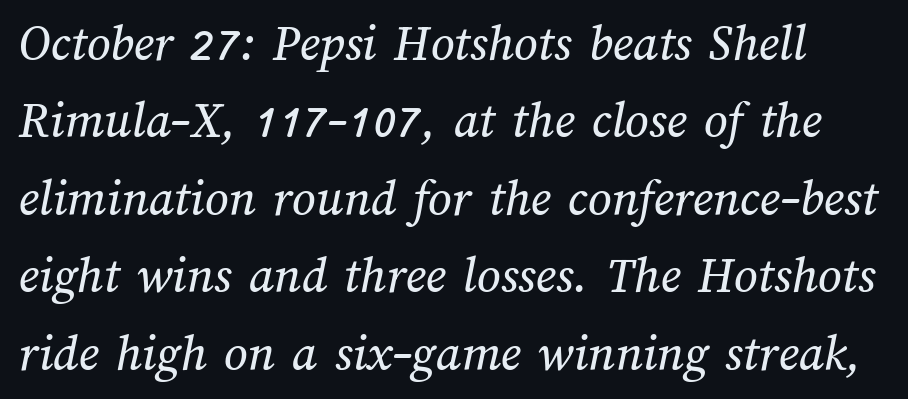
The image shows 52 px text type; set normal line spacing (1.49x), normal letter spacing, not underlined; medium stroke contrast and a medium x-height.
